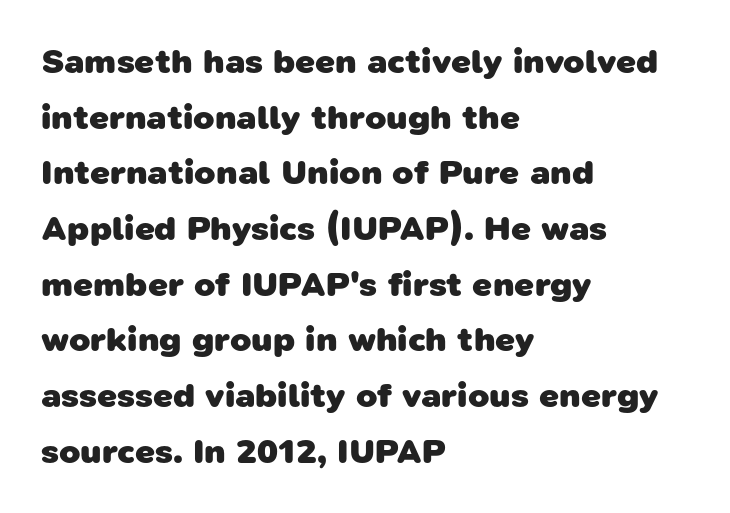
Varying glyph widths throughout — classic text-font behaviour. The passage shown stacks its lines at a standard gap. Line beginnings align vertically; line endings do not. Type style note: lacks serifs. Descenders hang freely into open space.
